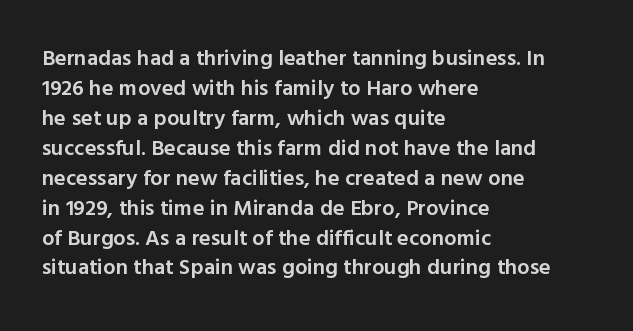
The image shows 22 px text type, upright; set left-aligned, normal line spacing (1.36x), normal letter spacing, not underlined.
